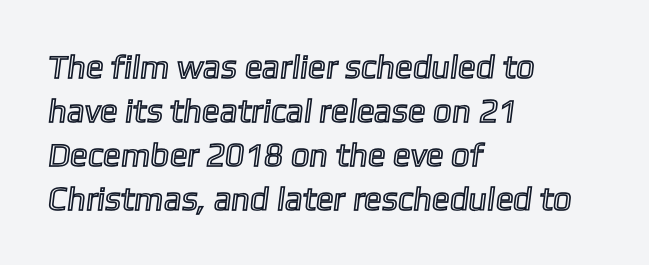
The image shows 33 px text type; set left-aligned, normal line spacing (1.33x), normal letter spacing, not underlined; a medium x-height.
